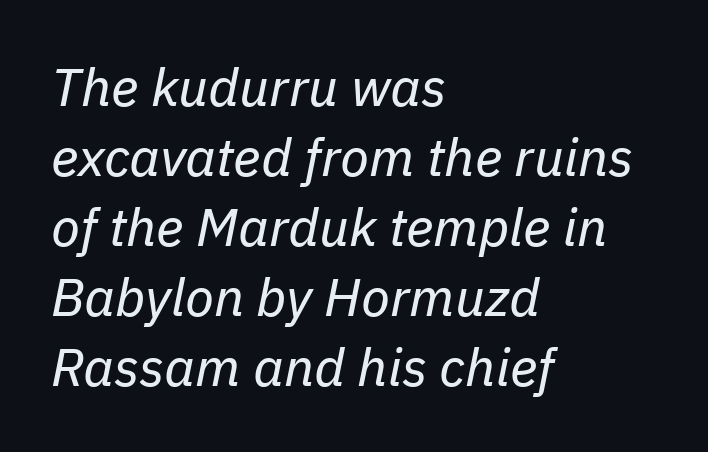
The image shows 53 px regular-weight type, italic (leaning right); set left-aligned, normal line spacing (1.32x), normal letter spacing, not underlined; low stroke contrast and a medium x-height.
